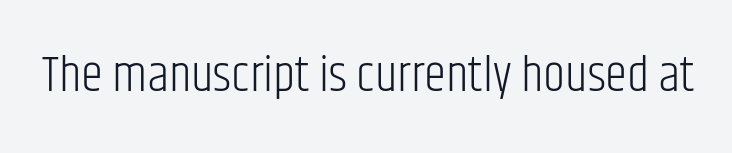
Q: Is the text bold? A: No.
Q: Is the text italic (slanted)? A: No, it is upright.
Q: Is the typeface a serif or a sans-serif typeface? A: Sans-serif.
Q: Is the text underlined? A: No.
Q: Is the spacing between letters normal or unusually wide? A: Normal.
Q: Width (condensed, normal, or wide)? A: Condensed.
Q: Stroke contrast? A: Low.
Q: x-height? A: Large.
Q: Monospaced? A: No.
